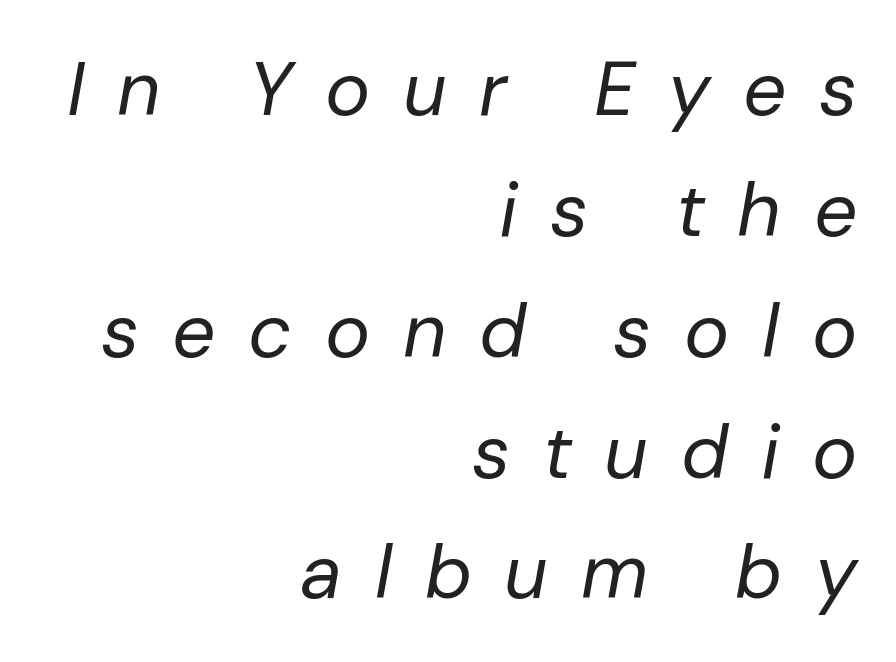
Type without underlining. The letters advance in unequal steps, a hallmark of proportional type. Each stroke keeps to a modest, everyday thickness or less. The tracking reads as deliberately expanded to a designer's eye. Vertically, the passage feels balanced, rows spaced as you'd expect.
